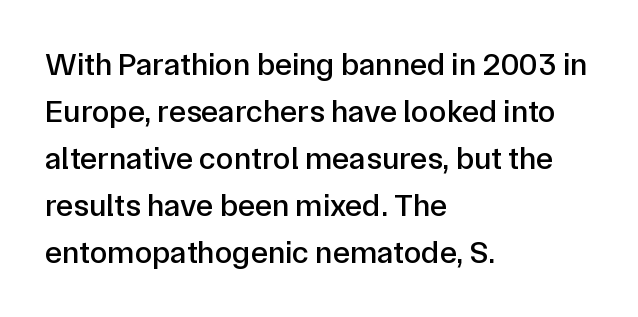
Each word holds together tightly as a unit, with standard inter-letter gaps. Nope, not italic — everything's standing straight. Lines of text with bare space underneath. A typesetter would call this leading conventional body-copy spacing. Stroke terminals: plain, sans-serif. Where is the straight margin? On the left.
